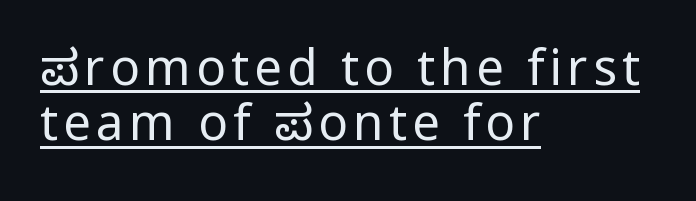
{"serif": "no", "italic": "no", "bold": "no", "weight": "regular", "width": "normal", "stroke_contrast": "low", "x_height": "medium", "monospaced": "no", "underline": "yes", "align": "left", "line_spacing": "tight", "line_spacing_ratio": 1.13, "glyph_px": 49}
